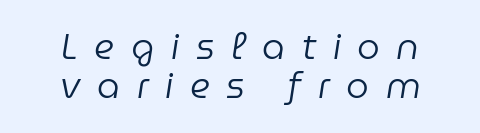
The image shows 36 px regular-weight type, italic (leaning right); set centered, tight line spacing (1.09x), unusually wide letter spacing (+0.46 em), not underlined; low stroke contrast and a medium x-height.
